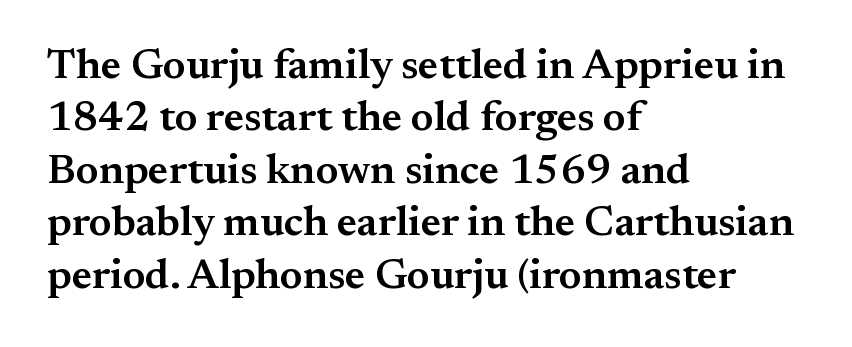
{"serif": "yes", "italic": "no", "bold": "semi", "weight": "semibold", "width": "normal", "stroke_contrast": "medium", "x_height": "small", "monospaced": "no", "underline": "no", "align": "left", "line_spacing": "normal", "line_spacing_ratio": 1.25, "letter_spacing": "normal", "letter_spacing_em": 0.0, "glyph_px": 42}
